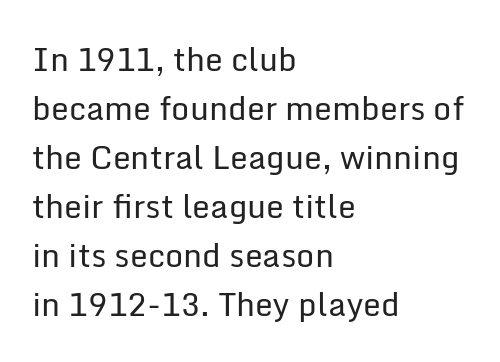
Q: Is the text bold? A: No.
Q: Is the text italic (slanted)? A: No, it is upright.
Q: Is the typeface a serif or a sans-serif typeface? A: Sans-serif.
Q: Is the text underlined? A: No.
Q: How is the paragraph aligned? A: Left-aligned.
Q: Is the spacing between letters normal or unusually wide? A: Normal.
Q: Is the spacing between lines tight, normal or loose? A: Normal.
Q: Width (condensed, normal, or wide)? A: Normal.
Q: Stroke contrast? A: Low.
Q: x-height? A: Medium.
Q: Monospaced? A: No.
